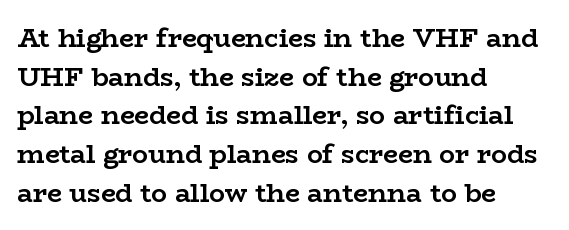
Q: Is the text bold? A: Yes.
Q: Is the text italic (slanted)? A: No, it is upright.
Q: Is the text underlined? A: No.
Q: How is the paragraph aligned? A: Left-aligned.
Q: Is the spacing between letters normal or unusually wide? A: Normal.
Q: Is the spacing between lines tight, normal or loose? A: Normal.
